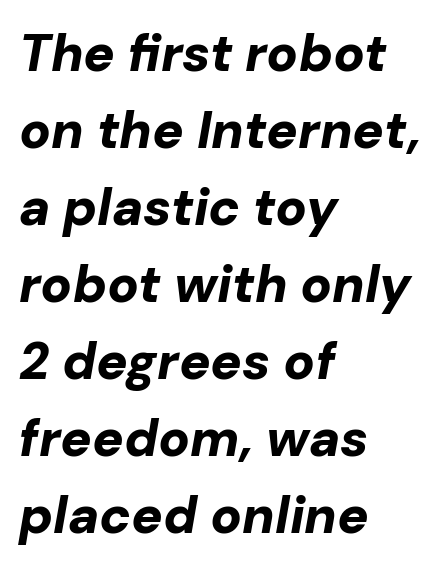
The image shows 52 px bold type, italic (leaning right); set left-aligned, normal line spacing (1.48x), normal letter spacing, not underlined; low stroke contrast and a medium x-height.
